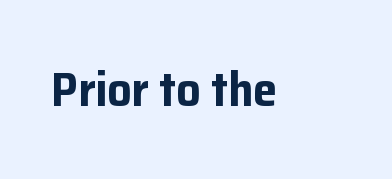
Q: Is the text bold? A: Yes.
Q: Is the text italic (slanted)? A: No, it is upright.
Q: Is the typeface a serif or a sans-serif typeface? A: Sans-serif.
Q: Is the text underlined? A: No.
Q: Is the spacing between letters normal or unusually wide? A: Normal.
Q: Width (condensed, normal, or wide)? A: Normal.
Q: Stroke contrast? A: Low.
Q: x-height? A: Medium.
Q: Monospaced? A: No.
